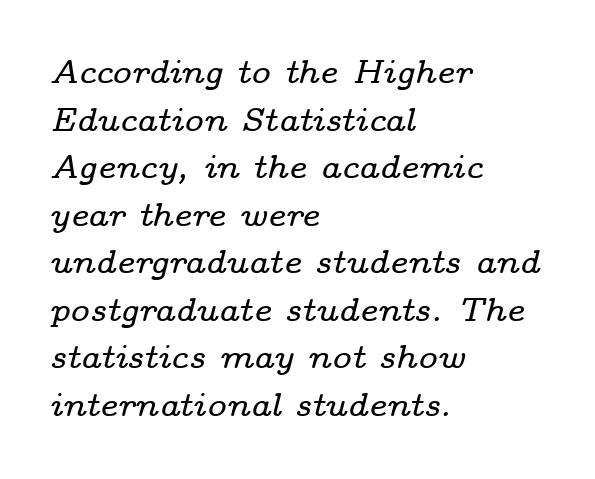
Regarding serifs, this sample has them. In terms of leading, this rendering sits right in the middle. Horizontally, the lines are justified to the leading edge only. Plain, unruled lines of type.
